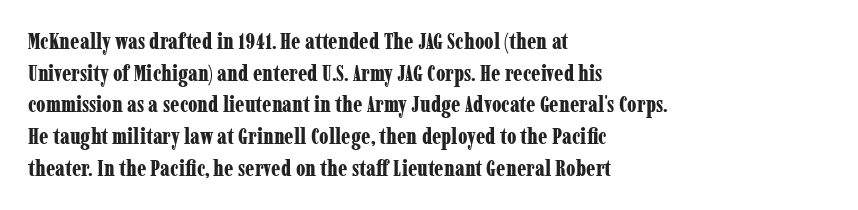
The image shows 22 px bold type, upright; set left-aligned, normal line spacing (1.44x), normal letter spacing, not underlined.
